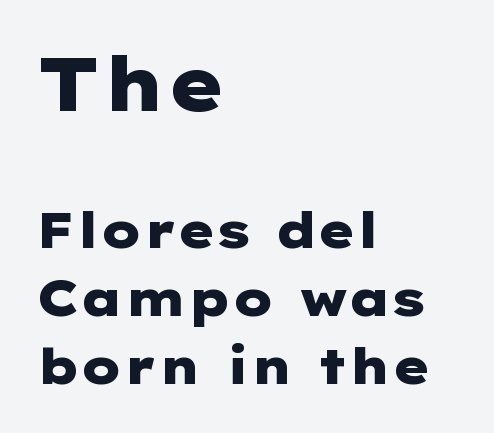
Q: Is the text bold? A: Yes.
Q: Is the text italic (slanted)? A: No, it is upright.
Q: Is the typeface a serif or a sans-serif typeface? A: Sans-serif.
Q: Is the text underlined? A: No.
Q: How is the paragraph aligned? A: Left-aligned.
Q: Is the spacing between letters normal or unusually wide? A: Normal.
Q: Is the spacing between lines tight, normal or loose? A: Normal.
Q: Which block of text is set in a larger size, the first (top) or the second (bottom)? A: The first (top) one.
Q: Width (condensed, normal, or wide)? A: Wide.
Q: Stroke contrast? A: Low.
Q: x-height? A: Medium.
